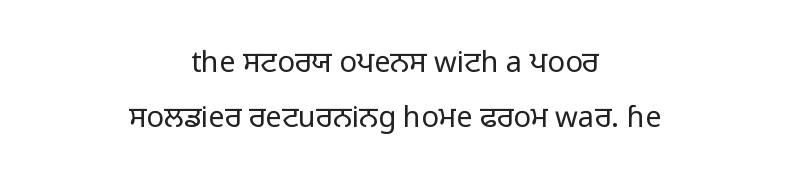
The typography opts for an upright posture over an oblique one. A typesetter would label this face a sans. Each word holds together tightly as a unit, with standard inter-letter gaps. The font is comparable to plain body text, perhaps lighter. Character widths vary here, with narrow letters taking less room than wide ones. The typesetter chose a symmetrical, centered arrangement here.
